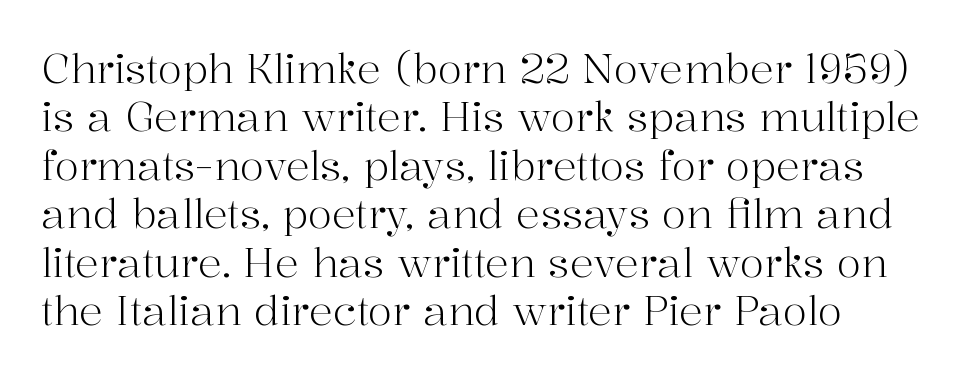
{"serif": "yes", "italic": "no", "bold": "no", "weight": "light", "width": "normal", "stroke_contrast": "high", "x_height": "medium", "monospaced": "no", "underline": "no", "align": "left", "line_spacing_ratio": 1.21, "letter_spacing": "normal", "letter_spacing_em": 0.0, "glyph_px": 40}
